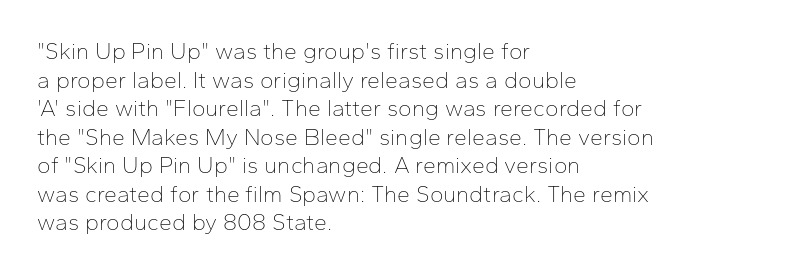
Q: Is the text bold? A: No.
Q: Is the text italic (slanted)? A: No, it is upright.
Q: Is the text underlined? A: No.
Q: How is the paragraph aligned? A: Left-aligned.
Q: Is the spacing between letters normal or unusually wide? A: Normal.
